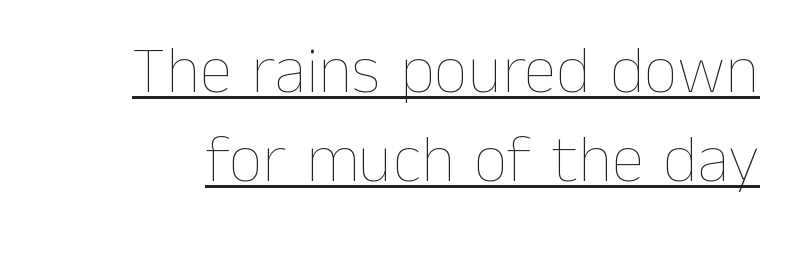
{"italic": "no", "bold": "no", "weight": "thin", "width": "normal", "stroke_contrast": "low", "x_height": "medium", "monospaced": "no", "underline": "yes", "line_spacing": "normal", "line_spacing_ratio": 1.33, "letter_spacing": "normal", "letter_spacing_em": 0.0, "glyph_px": 67}
